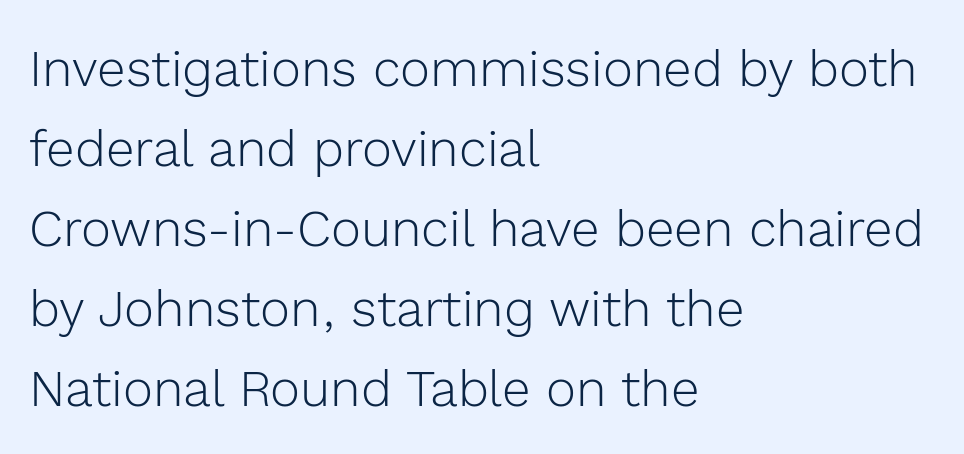
{"serif": "no", "italic": "no", "bold": "no", "weight": "light", "width": "normal", "x_height": "medium", "monospaced": "no", "underline": "no", "align": "left", "line_spacing": "normal", "line_spacing_ratio": 1.57, "letter_spacing": "normal", "letter_spacing_em": 0.0, "glyph_px": 51}
